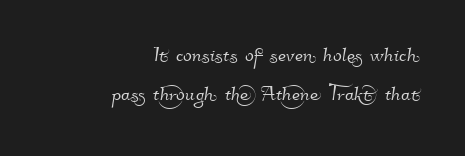
Q: Is the text underlined? A: No.
Q: How is the paragraph aligned? A: Right-aligned.
Q: Is the spacing between letters normal or unusually wide? A: Normal.
Q: Is the spacing between lines tight, normal or loose? A: Normal.
